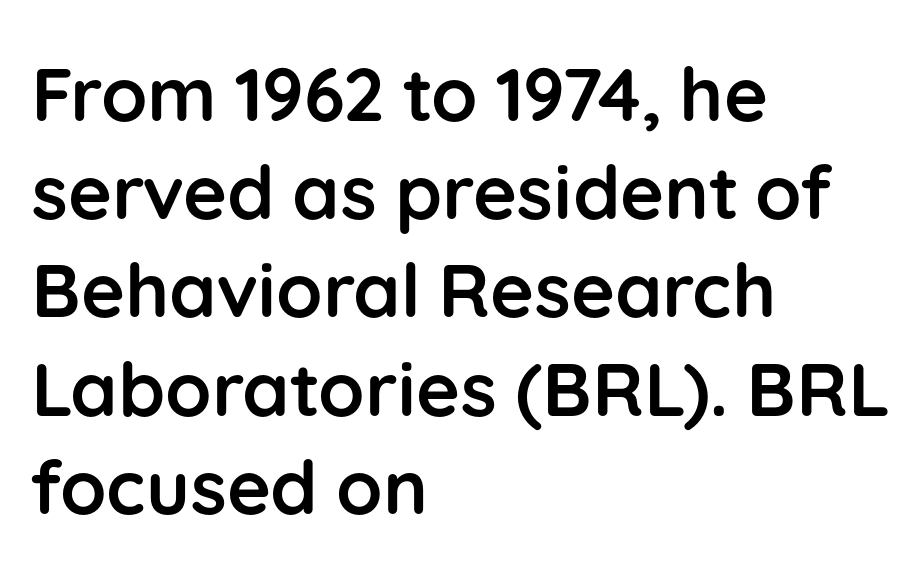
Q: Is the text bold? A: Yes.
Q: Is the text italic (slanted)? A: No, it is upright.
Q: Is the typeface a serif or a sans-serif typeface? A: Sans-serif.
Q: Is the text underlined? A: No.
Q: How is the paragraph aligned? A: Left-aligned.
Q: Is the spacing between letters normal or unusually wide? A: Normal.
Q: Is the spacing between lines tight, normal or loose? A: Normal.
Q: Width (condensed, normal, or wide)? A: Normal.
Q: Stroke contrast? A: Low.
Q: x-height? A: Medium.
Q: Monospaced? A: No.
